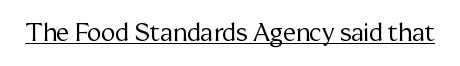
The image shows 24 px text type, upright; set normal letter spacing, underlined.
